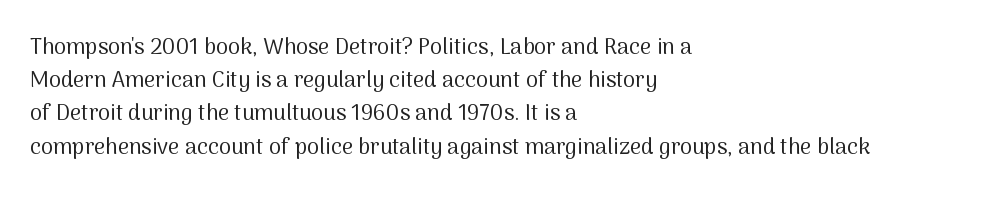
Q: Is the text bold? A: No.
Q: Is the text italic (slanted)? A: No, it is upright.
Q: Is the text underlined? A: No.
Q: How is the paragraph aligned? A: Left-aligned.
Q: Is the spacing between letters normal or unusually wide? A: Normal.
Q: Is the spacing between lines tight, normal or loose? A: Normal.
